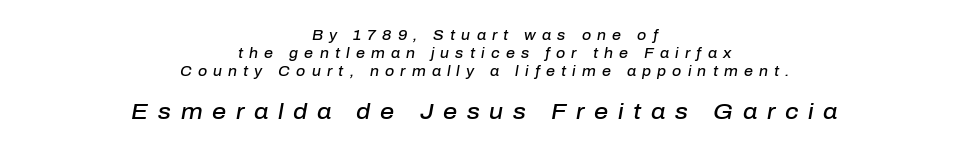
Q: Is the text bold? A: Semi-bold.
Q: Is the text italic (slanted)? A: Yes, it leans right by about 10 degrees.
Q: Is the text underlined? A: No.
Q: How is the paragraph aligned? A: Centered.
Q: Is the spacing between letters normal or unusually wide? A: Unusually wide.
Q: Is the spacing between lines tight, normal or loose? A: Normal.
Q: Which block of text is set in a larger size, the first (top) or the second (bottom)? A: The second (bottom) one.
